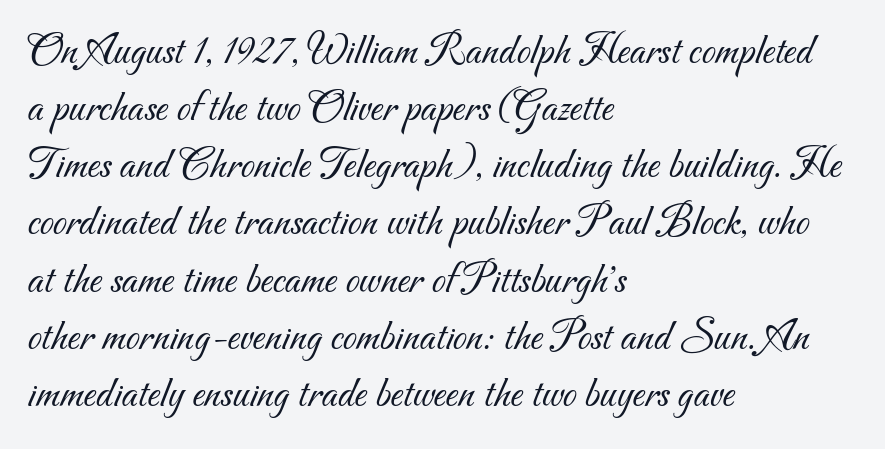
The image shows 45 px light sans-serif type; set left-aligned, normal line spacing (1.27x), normal letter spacing, not underlined; medium stroke contrast and a small x-height.
